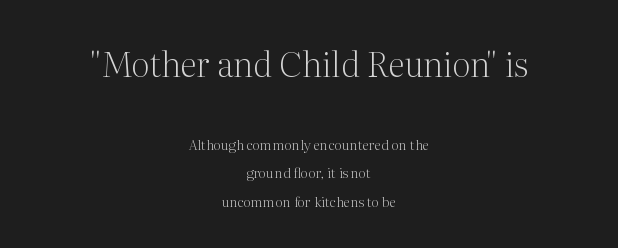
{"serif": "yes", "italic": "no", "bold": "no", "weight": "light", "width": "normal", "stroke_contrast": "medium", "x_height": "medium", "monospaced": "no", "underline": "no", "align": "center", "line_spacing": "loose", "line_spacing_ratio": 2.04, "letter_spacing": "normal", "letter_spacing_em": 0.0, "larger_block": "first", "size_ratio": 2.43, "glyph_px": 34}
